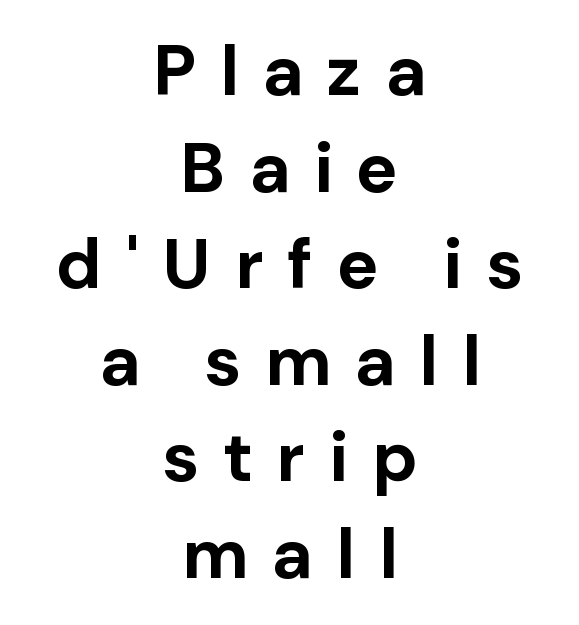
The image shows 70 px bold sans-serif type, upright; set centered, normal line spacing (1.38x), unusually wide letter spacing (+0.34 em), not underlined; low stroke contrast and a medium x-height.
